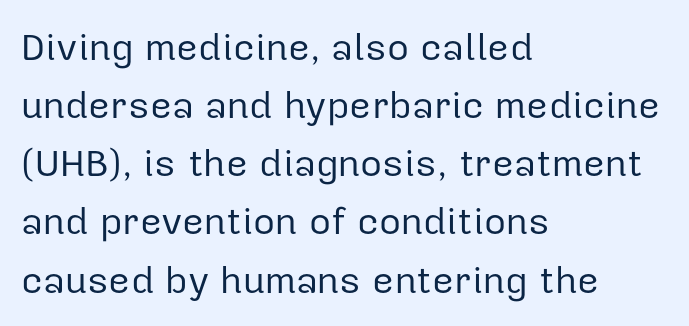
The image shows 38 px regular-weight sans-serif type, upright; set left-aligned, normal line spacing (1.53x), normal letter spacing, not underlined; low stroke contrast and a medium x-height.
